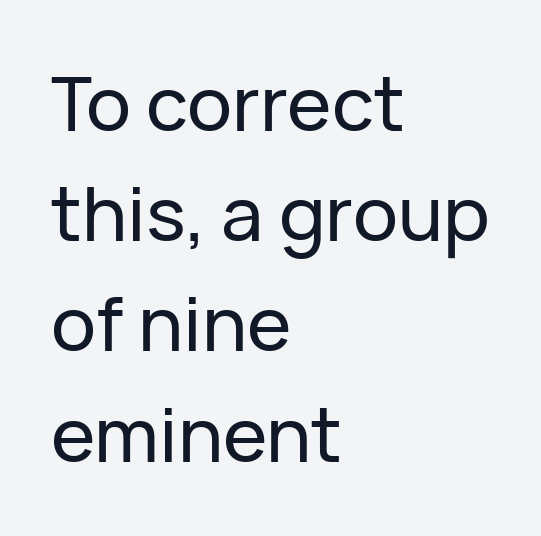
{"serif": "no", "italic": "no", "width": "normal", "stroke_contrast": "low", "x_height": "medium", "monospaced": "no", "underline": "no", "align": "left", "line_spacing": "normal", "line_spacing_ratio": 1.47, "letter_spacing": "normal", "letter_spacing_em": 0.0, "glyph_px": 75}
